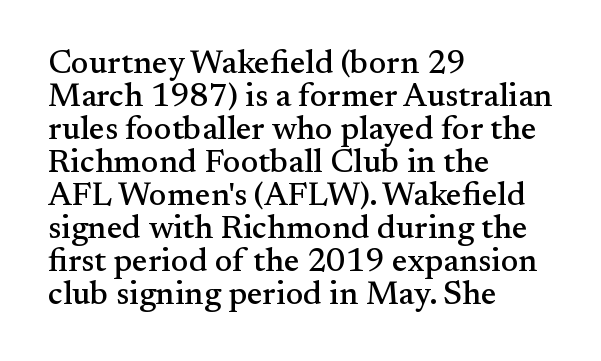
{"serif": "yes", "italic": "no", "width": "normal", "stroke_contrast": "medium", "x_height": "small", "monospaced": "no", "underline": "no", "align": "left", "line_spacing": "tight", "line_spacing_ratio": 1.0, "letter_spacing": "normal", "letter_spacing_em": 0.0, "glyph_px": 33}
